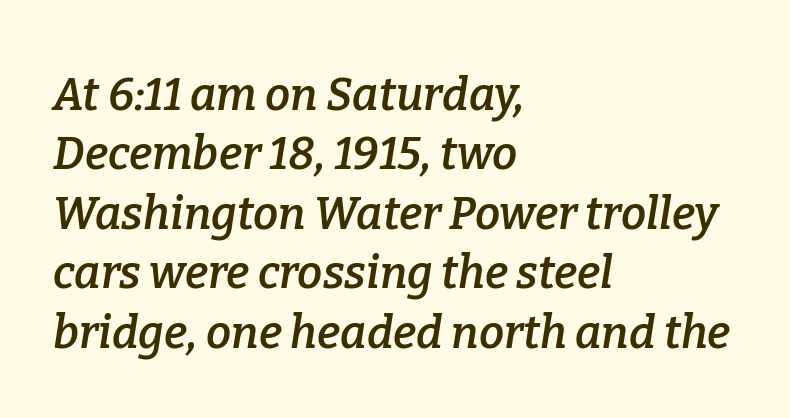
The image shows 45 px semibold serif type, italic (leaning right); set left-aligned, normal line spacing (1.32x), normal letter spacing, not underlined; low stroke contrast and a medium x-height.
